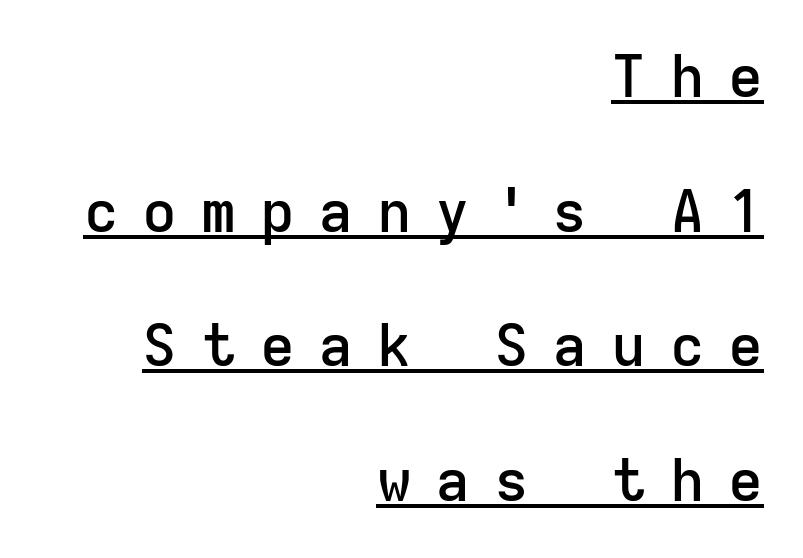
The image shows 58 px semibold sans-serif type, upright, monospaced; set right-aligned, loose line spacing (2.32x), unusually wide letter spacing (+0.41 em), underlined; low stroke contrast and a medium x-height.
